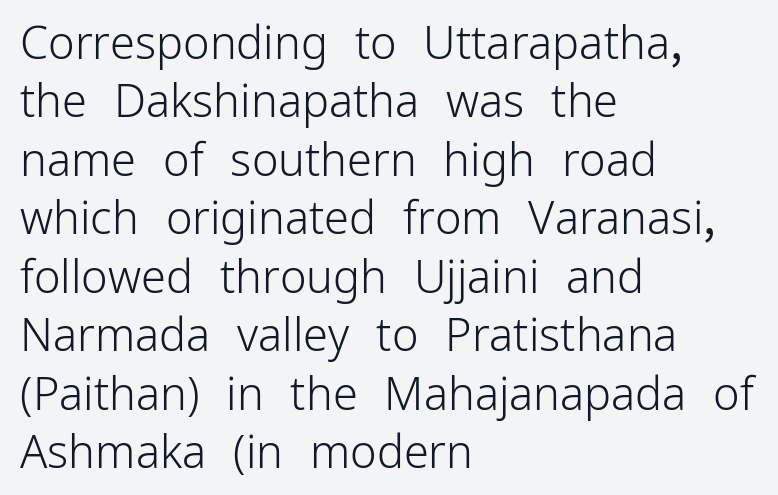
Q: Is the text bold? A: No.
Q: Is the text italic (slanted)? A: No, it is upright.
Q: Is the typeface a serif or a sans-serif typeface? A: Sans-serif.
Q: Is the text underlined? A: No.
Q: How is the paragraph aligned? A: Left-aligned.
Q: Is the spacing between letters normal or unusually wide? A: Normal.
Q: Is the spacing between lines tight, normal or loose? A: Normal.
Q: Width (condensed, normal, or wide)? A: Normal.
Q: Stroke contrast? A: Low.
Q: x-height? A: Medium.
Q: Monospaced? A: No.
